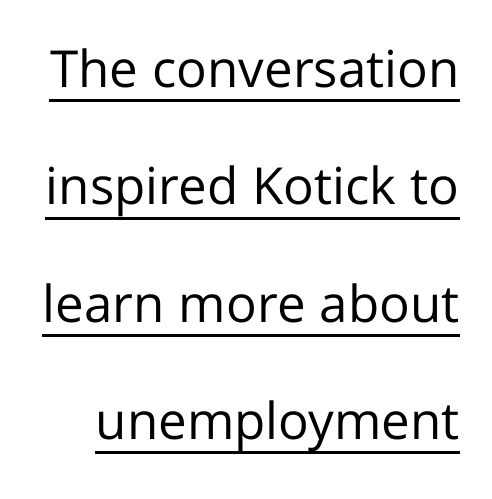
{"serif": "no", "italic": "no", "bold": "no", "weight": "regular", "width": "normal", "stroke_contrast": "low", "x_height": "medium", "monospaced": "no", "underline": "yes", "line_spacing": "loose", "line_spacing_ratio": 2.3, "letter_spacing": "normal", "letter_spacing_em": 0.0, "glyph_px": 51}
